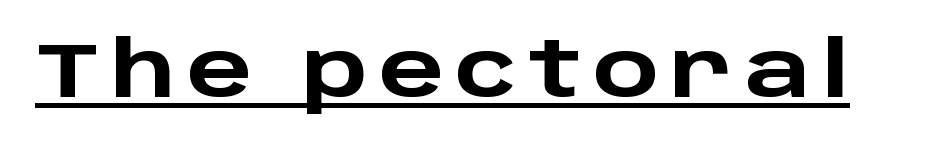
Q: Is the text bold? A: Yes.
Q: Is the text italic (slanted)? A: No, it is upright.
Q: Is the typeface a serif or a sans-serif typeface? A: Sans-serif.
Q: Is the text underlined? A: Yes.
Q: Width (condensed, normal, or wide)? A: Wide.
Q: Stroke contrast? A: Low.
Q: x-height? A: Large.
Q: Monospaced? A: No.
